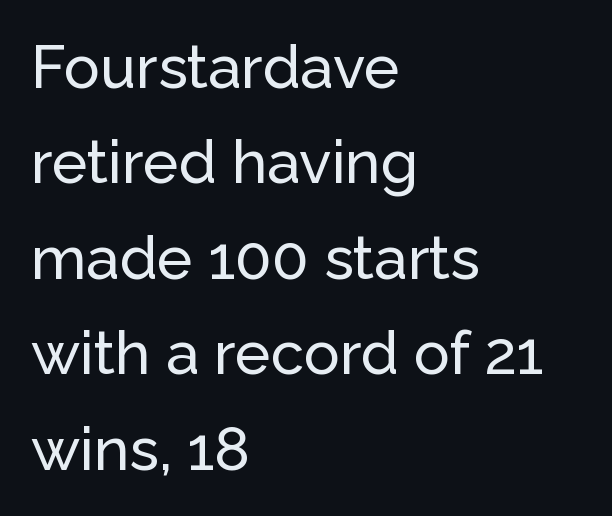
{"serif": "no", "italic": "no", "width": "normal", "stroke_contrast": "low", "x_height": "medium", "monospaced": "no", "underline": "no", "align": "left", "line_spacing": "normal", "line_spacing_ratio": 1.59, "letter_spacing": "normal", "letter_spacing_em": 0.0, "glyph_px": 60}
